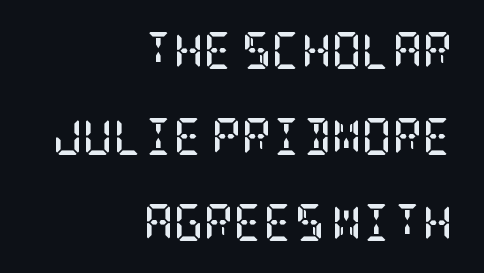
A clean baseline with only descenders dipping below it. Weight check: bold — yes, fully. Every row of glyphs terminates at an identical x-position on the right. Posture: upright roman. This sample trades compactness for vertical openness between lines. The passage shown has conventional tracking throughout.
